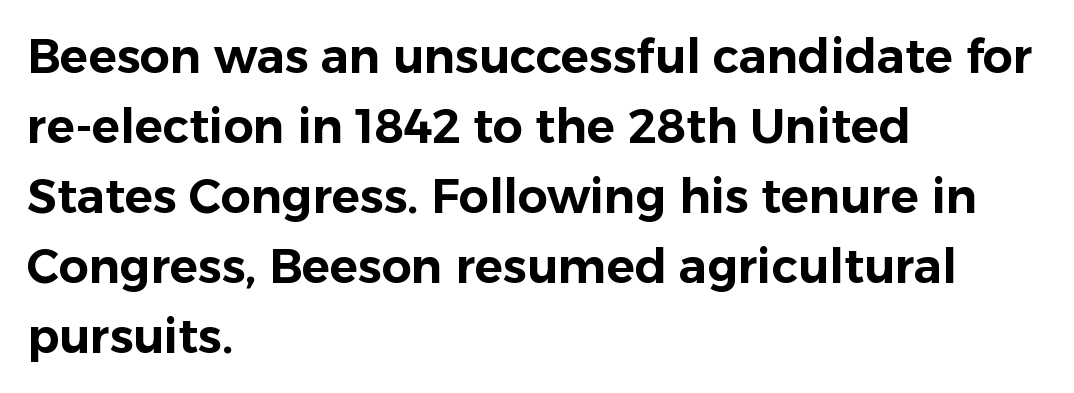
The image shows 47 px sans-serif type, upright; set left-aligned, normal line spacing (1.49x), normal letter spacing, not underlined; low stroke contrast and a medium x-height.
